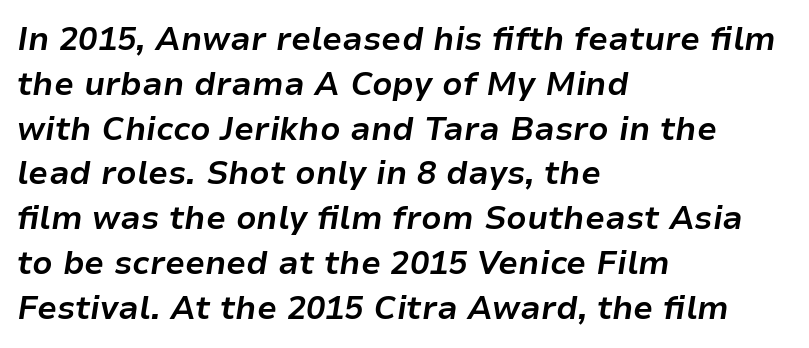
Q: Is the text bold? A: Yes.
Q: Is the text italic (slanted)? A: Yes, it leans right by about 9 degrees.
Q: Is the text underlined? A: No.
Q: How is the paragraph aligned? A: Left-aligned.
Q: Is the spacing between letters normal or unusually wide? A: Normal.
Q: Is the spacing between lines tight, normal or loose? A: Normal.
Q: Width (condensed, normal, or wide)? A: Normal.
Q: Stroke contrast? A: Low.
Q: x-height? A: Medium.
Q: Monospaced? A: No.
